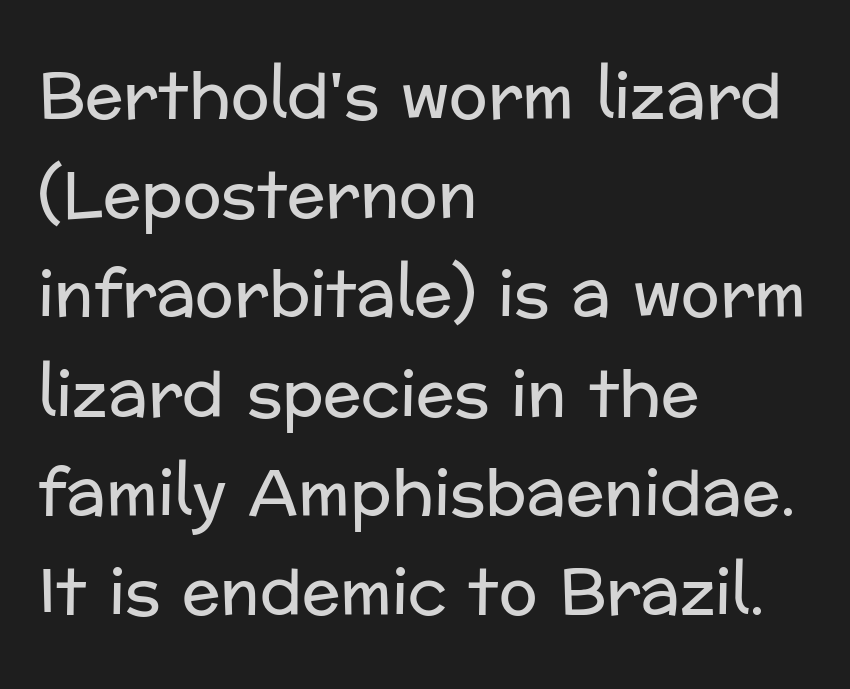
{"serif": "no", "italic": "no", "bold": "no", "weight": "regular", "width": "normal", "stroke_contrast": "low", "x_height": "medium", "monospaced": "no", "underline": "no", "align": "left", "line_spacing": "normal", "line_spacing_ratio": 1.55, "letter_spacing": "normal", "letter_spacing_em": 0.0, "glyph_px": 64}
